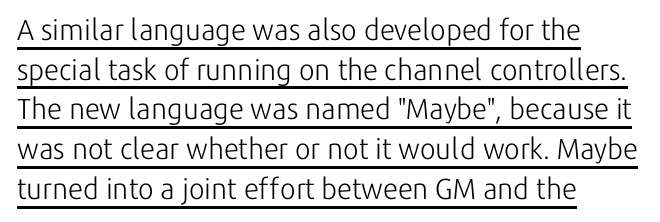
The axis of the letterforms is exactly vertical. Character widths vary here, with narrow letters taking less room than wide ones. These lines stack with their left ends in a neat column. The designer left line spacing at the default.
